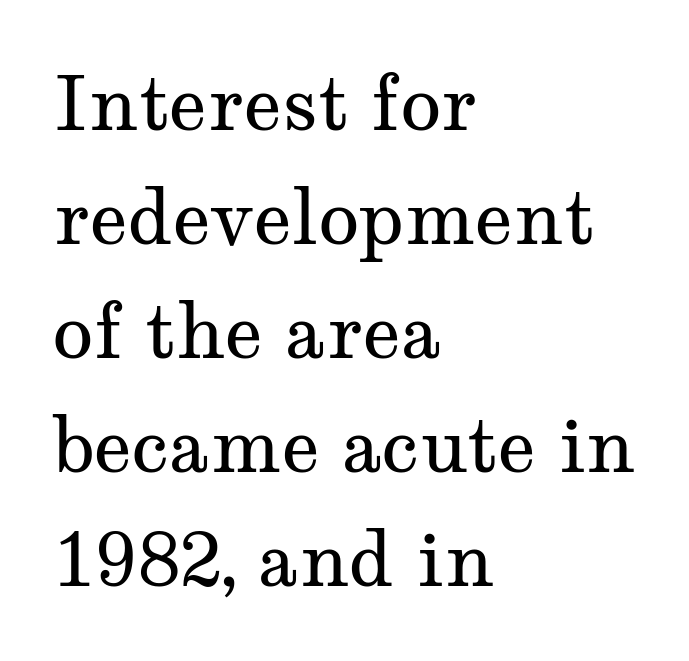
Q: Is the text bold? A: No.
Q: Is the text italic (slanted)? A: No, it is upright.
Q: Is the typeface a serif or a sans-serif typeface? A: Serif.
Q: Is the text underlined? A: No.
Q: How is the paragraph aligned? A: Left-aligned.
Q: Is the spacing between letters normal or unusually wide? A: Normal.
Q: Is the spacing between lines tight, normal or loose? A: Normal.
Q: Width (condensed, normal, or wide)? A: Wide.
Q: Stroke contrast? A: Medium.
Q: x-height? A: Medium.
Q: Monospaced? A: No.
